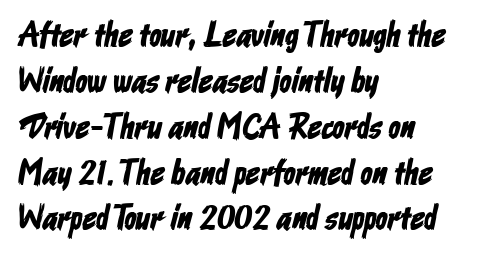
Type style note: lacks serifs. Spacing verdict: proportional, widths tailored to each character. Reading down the column, the eye jumps a familiar distance to each next line. Rule under the text: the space is simply empty.
